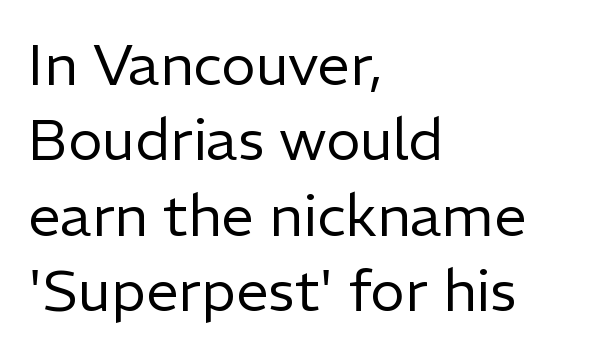
The image shows 58 px regular-weight sans-serif type, upright; set left-aligned, normal line spacing (1.3x), normal letter spacing, not underlined; low stroke contrast and a medium x-height.
